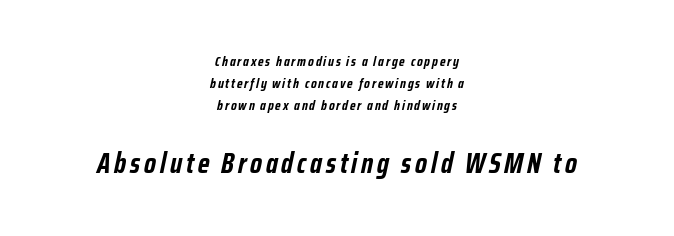
{"italic": "yes", "lean": "right", "slant_degrees": 12, "bold": "yes", "weight": "semibold", "width": "condensed", "stroke_contrast": "low", "x_height": "medium", "monospaced": "no", "underline": "no", "align": "center", "line_spacing": "normal", "line_spacing_ratio": 1.58, "larger_block": "second", "size_ratio": 2.07, "glyph_px": 29}
